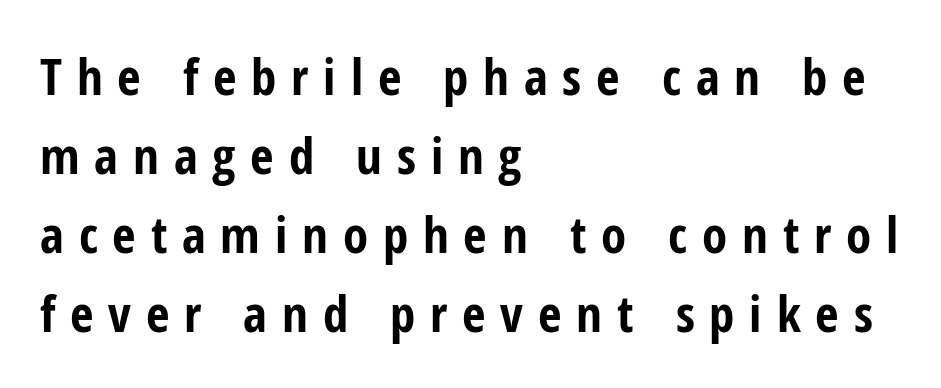
The image shows 51 px bold, condensed sans-serif type, upright; set left-aligned, normal line spacing (1.55x), unusually wide letter spacing (+0.29 em), not underlined; low stroke contrast and a medium x-height.
